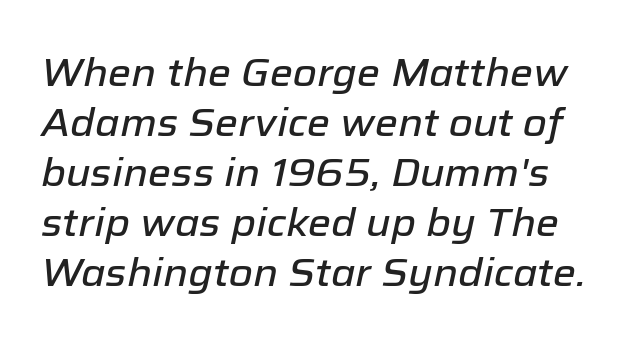
The image shows 39 px text type, italic (leaning right); set normal line spacing (1.28x), normal letter spacing, not underlined; low stroke contrast and a medium x-height.
